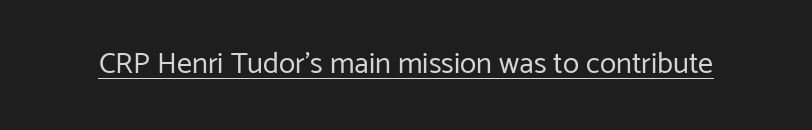
Posture: upright roman. In terms of letterspacing, this is plain default setting. No feet cap the strokes, marking this as sans-serif type. A baseline rule has been typeset under these characters.
